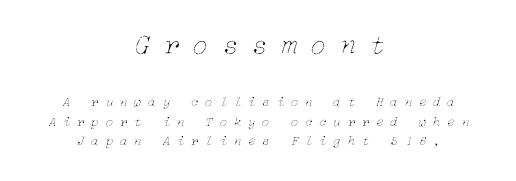
{"italic": "yes", "lean": "right", "slant_degrees": 15, "bold": "no", "weight": "thin", "width": "normal", "stroke_contrast": "low", "x_height": "medium", "underline": "no", "align": "center", "line_spacing": "normal", "line_spacing_ratio": 1.38, "letter_spacing": "wide", "letter_spacing_em": 0.47, "larger_block": "first", "size_ratio": 2.07, "glyph_px": 29}
